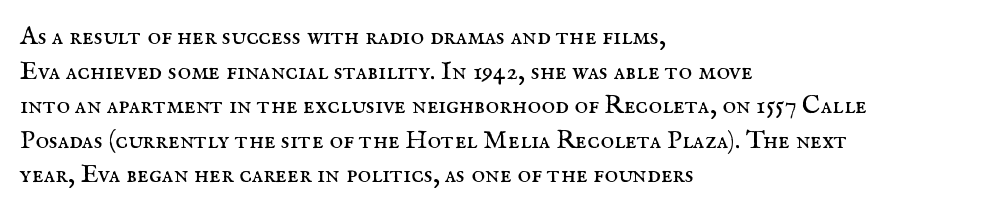
Q: Is the text bold? A: No.
Q: Is the text italic (slanted)? A: No, it is upright.
Q: Is the text underlined? A: No.
Q: How is the paragraph aligned? A: Left-aligned.
Q: Is the spacing between letters normal or unusually wide? A: Normal.
Q: Is the spacing between lines tight, normal or loose? A: Normal.
